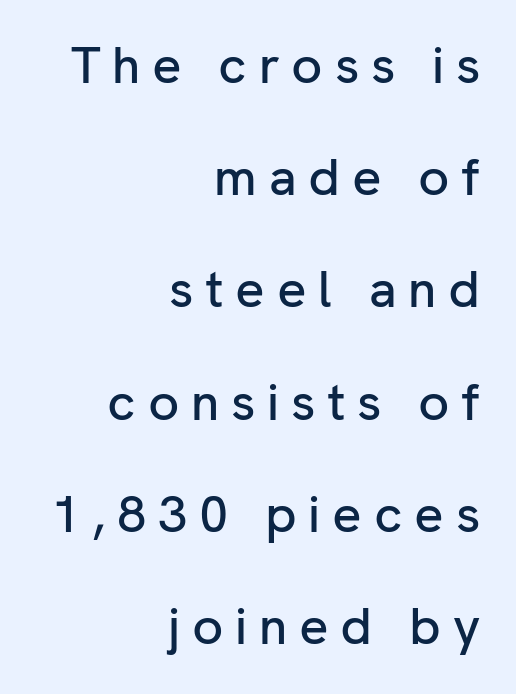
{"serif": "no", "italic": "no", "width": "normal", "stroke_contrast": "low", "x_height": "medium", "monospaced": "no", "underline": "no", "align": "right", "line_spacing": "loose", "line_spacing_ratio": 2.2, "letter_spacing": "wide", "letter_spacing_em": 0.23, "glyph_px": 51}
